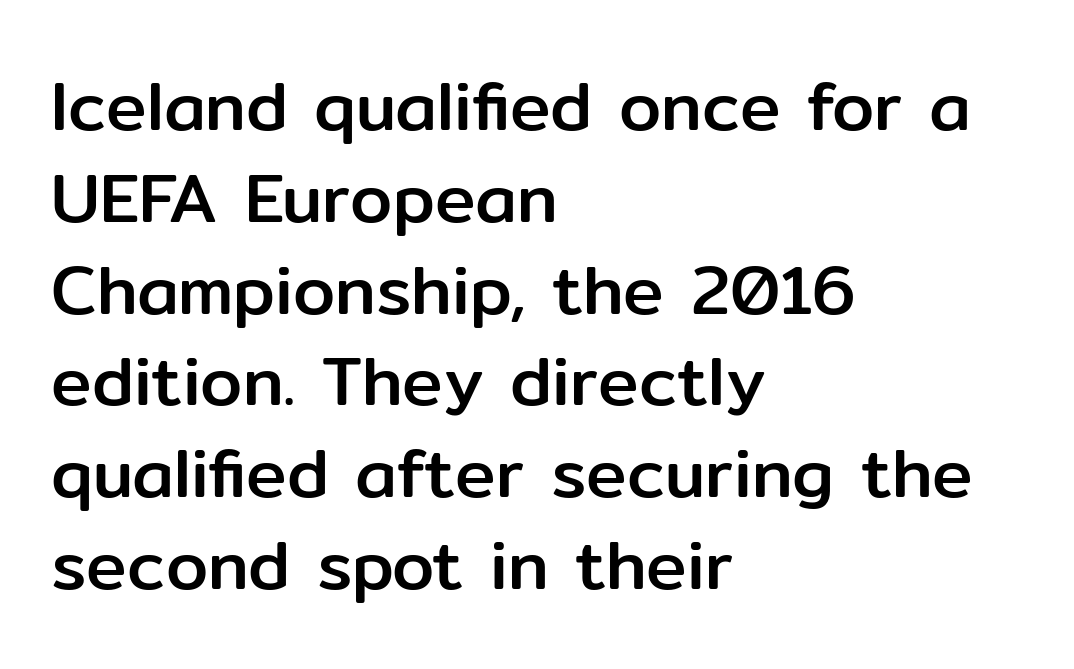
Q: Is the text italic (slanted)? A: No, it is upright.
Q: Is the typeface a serif or a sans-serif typeface? A: Sans-serif.
Q: Is the text underlined? A: No.
Q: How is the paragraph aligned? A: Left-aligned.
Q: Is the spacing between letters normal or unusually wide? A: Normal.
Q: Is the spacing between lines tight, normal or loose? A: Normal.
Q: Width (condensed, normal, or wide)? A: Normal.
Q: Stroke contrast? A: Low.
Q: x-height? A: Medium.
Q: Monospaced? A: No.
